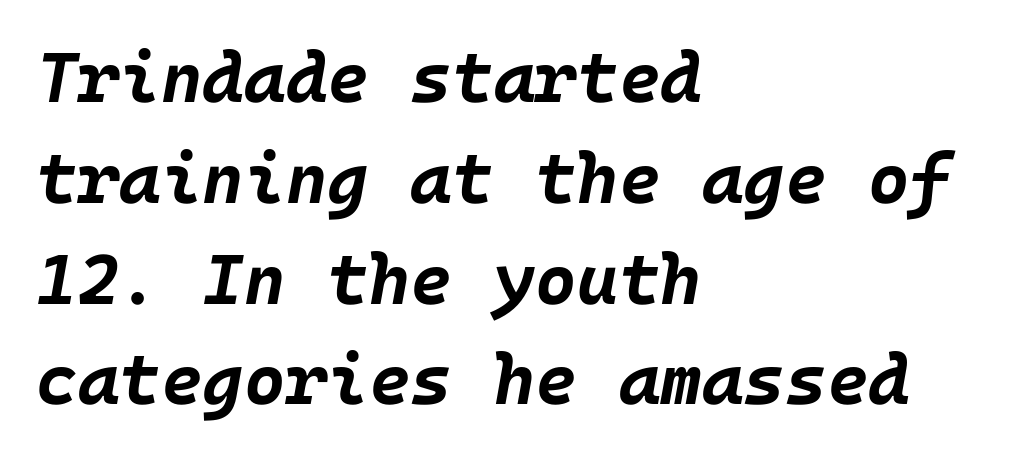
{"italic": "yes", "lean": "right", "slant_degrees": 10, "bold": "yes", "weight": "bold", "width": "normal", "stroke_contrast": "low", "x_height": "large", "underline": "no", "align": "left", "line_spacing": "normal", "line_spacing_ratio": 1.42, "letter_spacing": "normal", "letter_spacing_em": 0.0, "glyph_px": 71}
